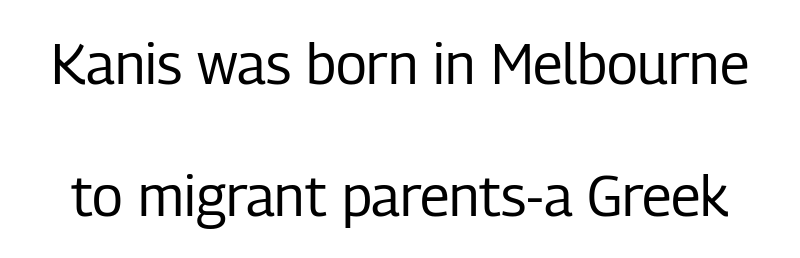
If you drew a line through each stem, it would be perfectly vertical. Quick note: underline off. A typesetter would call this zero additional tracking. The cut favours lightness, reaching ordinary text weight at its darkest. Loosely led — the rows are spread out.
